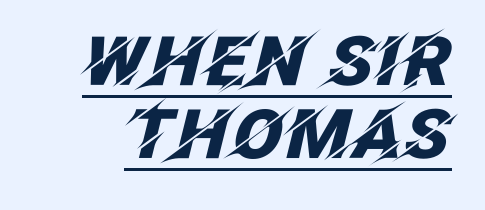
The strokes are fattened all the way to bold. Each letter keeps its own natural width here, so spacing adapts to shape. Honestly, the underline is the first thing you notice here. Does the lettering tilt? It does — this is italic. The space between consecutive lines is stingy. In terms of letterspacing, this is plain default setting.
